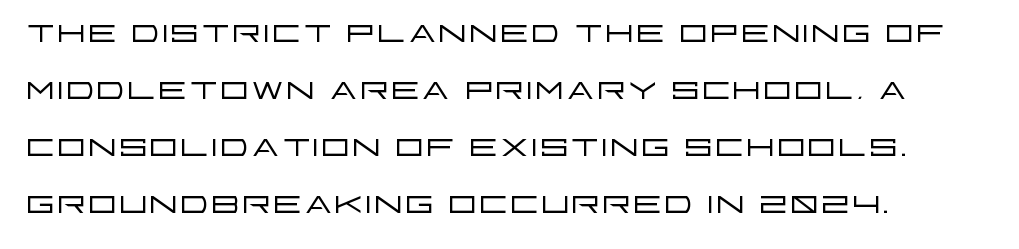
Is this a fixed-width face? No — the glyphs have proportional, varying widths. A bare baseline throughout the passage. A roman cut, with each character standing at attention. The rendering anchors every line to the left-hand side. The weight tops out at a normal text grade. The face used here is a sans, in the tradition of grotesques and geometrics.
